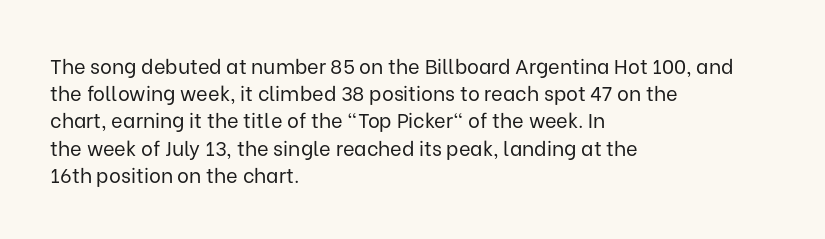
The text block is weighted toward the left margin, trailing off unevenly rightward. Summary of vertical rhythm: regular, with standard interline spacing. Spacing between characters is what you'd get straight out of the box. The letterforms sit at book weight or below.
